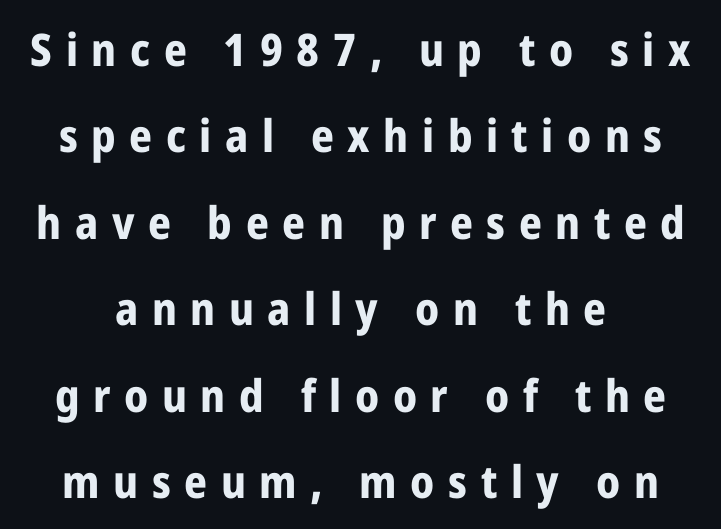
You could not count columns in this text — the font is proportionally spaced. Decoration check: the copy has no underline. The font's upright variant was chosen for this text. Tracking value appears strongly positive — letters spread wide.
